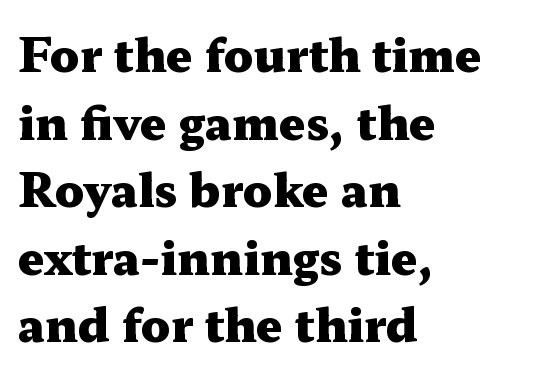
{"serif": "yes", "italic": "no", "bold": "yes", "weight": "heavy", "width": "wide", "stroke_contrast": "medium", "x_height": "medium", "monospaced": "no", "underline": "no", "align": "left", "line_spacing": "normal", "line_spacing_ratio": 1.47, "letter_spacing": "normal", "letter_spacing_em": 0.0, "glyph_px": 46}
